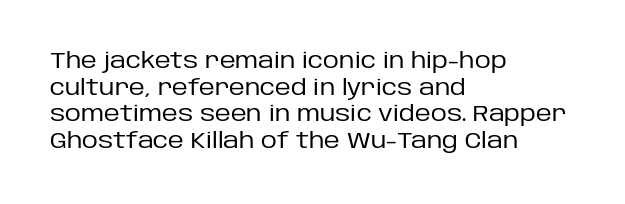
{"italic": "no", "bold": "no", "underline": "no", "align": "left", "line_spacing_ratio": 1.21, "letter_spacing": "normal", "letter_spacing_em": 0.0, "glyph_px": 22}
